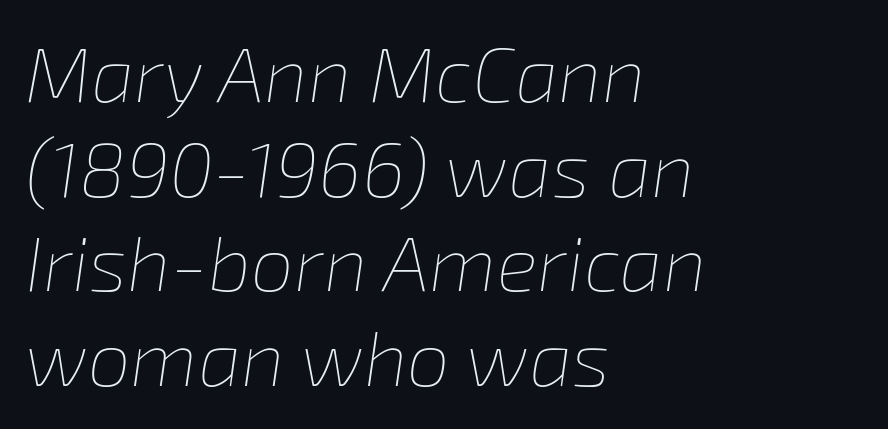
Compared with a centered layout, this one pins lines to the left instead. The text carries the slant typical of an italic or oblique font. Glyph-to-glyph distance matches everyday printed text. The letters advance in unequal steps, a hallmark of proportional type. No heavy texture on the line: the type isn't bold. Only glyphs here, with clear space below each row.
